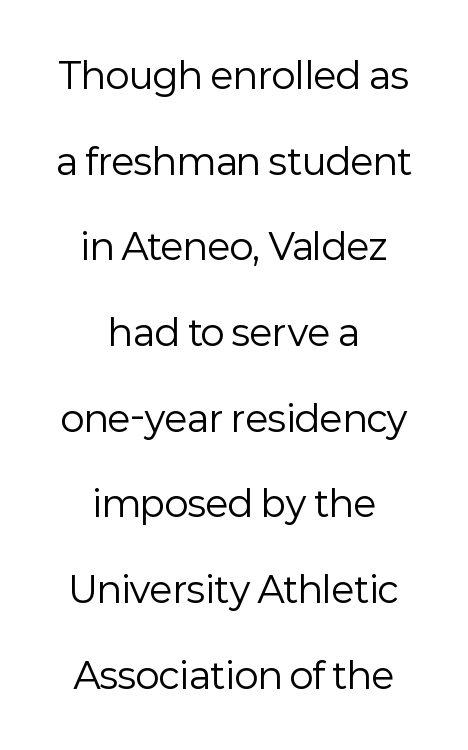
Q: Is the text bold? A: No.
Q: Is the text italic (slanted)? A: No, it is upright.
Q: Is the typeface a serif or a sans-serif typeface? A: Sans-serif.
Q: Is the text underlined? A: No.
Q: How is the paragraph aligned? A: Centered.
Q: Is the spacing between letters normal or unusually wide? A: Normal.
Q: Is the spacing between lines tight, normal or loose? A: Loose.
Q: Width (condensed, normal, or wide)? A: Normal.
Q: Stroke contrast? A: Low.
Q: x-height? A: Medium.
Q: Monospaced? A: No.
